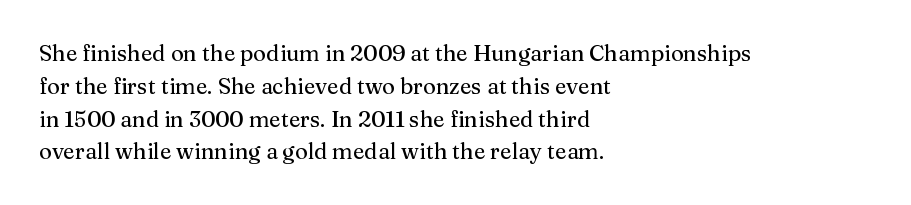
Q: Is the text italic (slanted)? A: No, it is upright.
Q: Is the text underlined? A: No.
Q: How is the paragraph aligned? A: Left-aligned.
Q: Is the spacing between letters normal or unusually wide? A: Normal.
Q: Is the spacing between lines tight, normal or loose? A: Normal.
